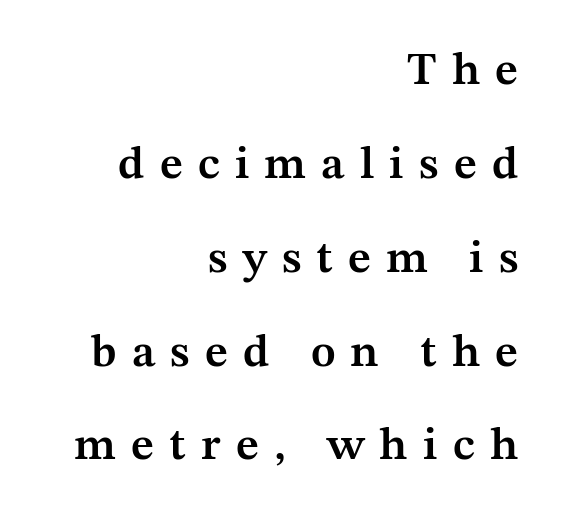
The typeface chosen for these lines features serifs. Vertical strokes here are truly vertical. Plain, unruled lines of type. Does the copy run flush right? Yes — the right margin is perfectly even. Caption: expanded tracking, letters set apart. Regarding leading, the lines here are spaced well apart.
